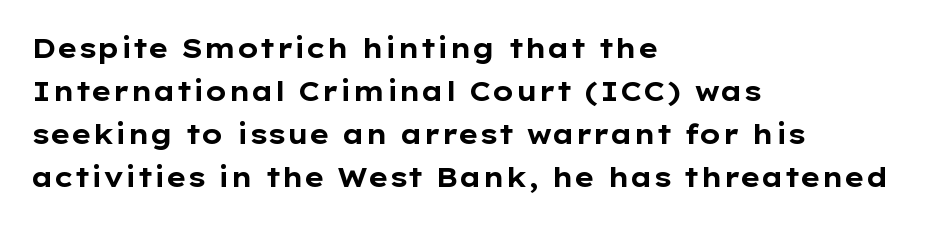
Typesetter's note: full bold, strokes at maximum text heaviness. Quick note: interline space is typical. Compared with a centered layout, this one pins lines to the left instead. Tall strokes in this sample are plumb rather than angled. The tracking reads as untouched default to a designer's eye. Has an underline been added? It has not.
